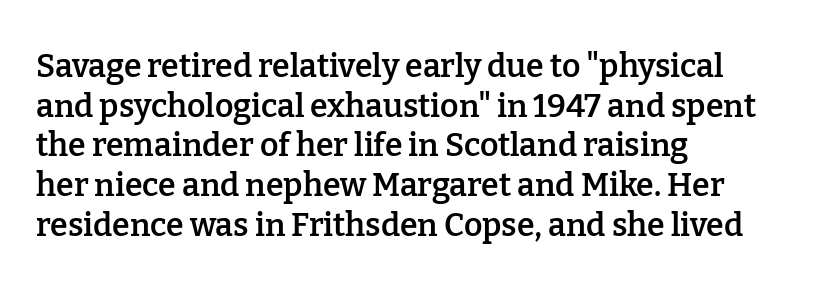
Does the copy run flush right? No — it runs flush left. No extra tracking has been applied to these lines. The text was rendered using a seriffed face with decorative stroke endings. This is the regular roman posture of the typeface.
